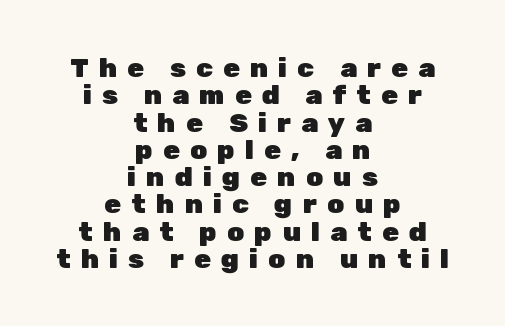
{"italic": "no", "bold": "yes", "underline": "no", "align": "center", "line_spacing": "tight", "line_spacing_ratio": 1.01, "letter_spacing": "wide", "letter_spacing_em": 0.38, "glyph_px": 27}
